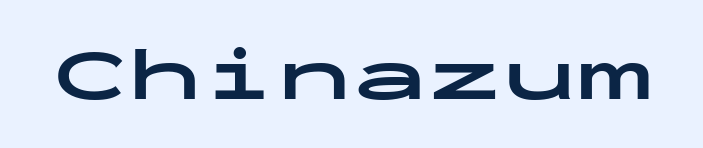
The horizontal fit of the characters is conventional and even. Every stem runs plumb, perpendicular to the baseline. Thick stems and heavy bowls — unmistakably bold. A typesetter would label this face a sans.
